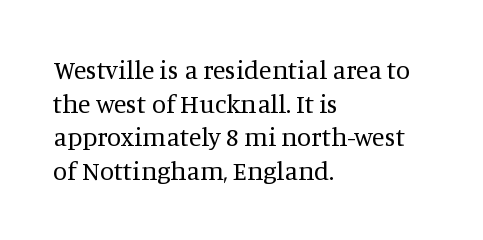
The image shows 26 px text type, upright; set left-aligned, normal line spacing (1.29x), normal letter spacing, not underlined.
